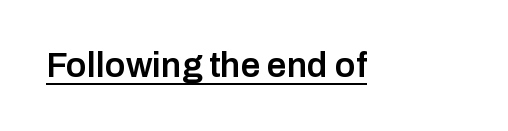
Q: Is the text bold? A: Semi-bold.
Q: Is the text italic (slanted)? A: No, it is upright.
Q: Is the typeface a serif or a sans-serif typeface? A: Sans-serif.
Q: Is the text underlined? A: Yes.
Q: Is the spacing between letters normal or unusually wide? A: Normal.
Q: Width (condensed, normal, or wide)? A: Normal.
Q: Stroke contrast? A: Low.
Q: x-height? A: Medium.
Q: Monospaced? A: No.
